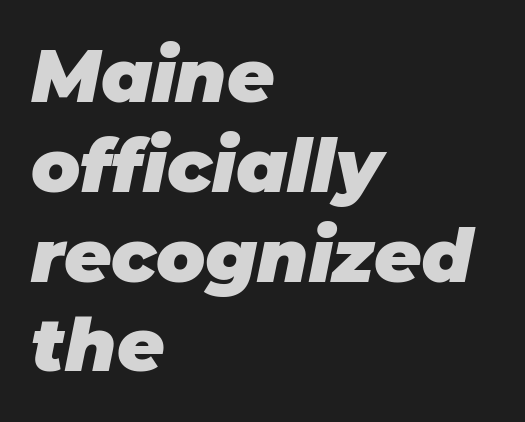
{"italic": "yes", "lean": "right", "slant_degrees": 11, "bold": "yes", "weight": "heavy", "width": "normal", "stroke_contrast": "low", "x_height": "large", "monospaced": "no", "underline": "no", "align": "left", "line_spacing_ratio": 1.23, "letter_spacing": "normal", "letter_spacing_em": 0.0, "glyph_px": 73}
